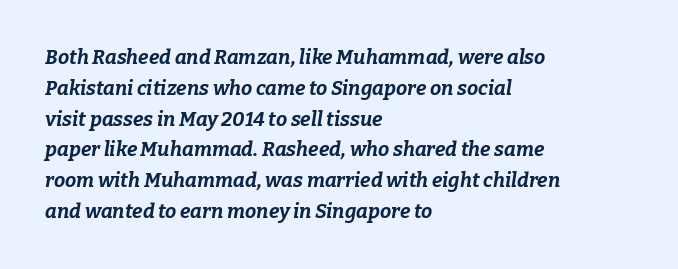
Q: Is the text bold? A: Yes.
Q: Is the text italic (slanted)? A: Yes, it leans right by about 9 degrees.
Q: Is the text underlined? A: No.
Q: How is the paragraph aligned? A: Left-aligned.
Q: Is the spacing between letters normal or unusually wide? A: Normal.
Q: Is the spacing between lines tight, normal or loose? A: Normal.
